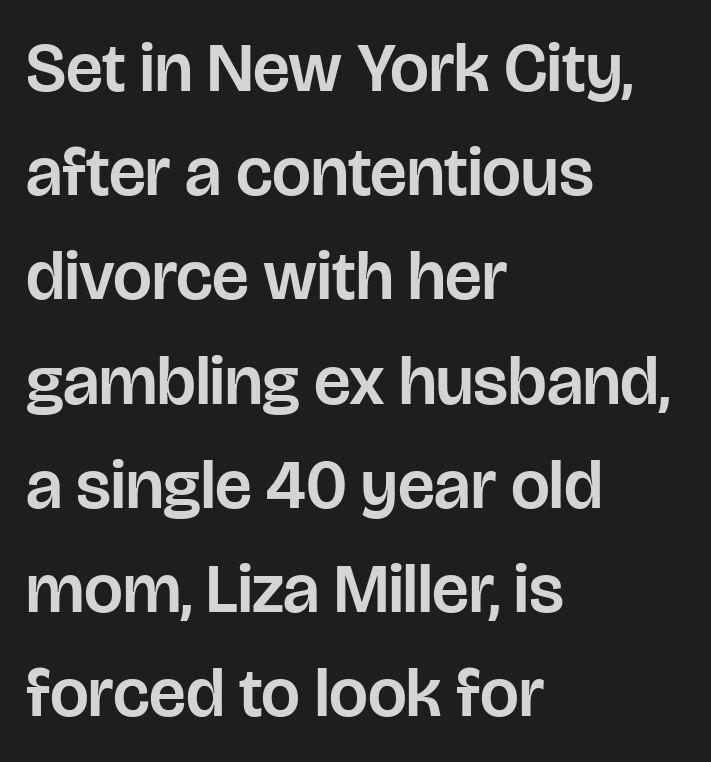
This block has exactly the height ordinary leading produces. This is sans-serif lettering, the kind often seen on screens and signage. Check the space under the baseline: it is left empty. The letters advance in unequal steps, a hallmark of proportional type. What stands out about the letter spacing? Nothing — it is the standard amount.
